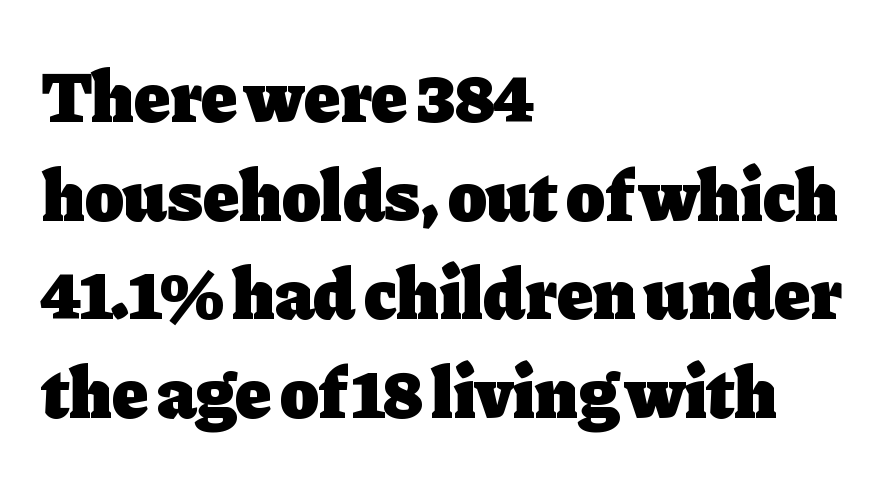
The image shows 72 px heavy serif type, upright; set left-aligned, normal line spacing (1.37x), normal letter spacing, not underlined; low stroke contrast and a medium x-height.
